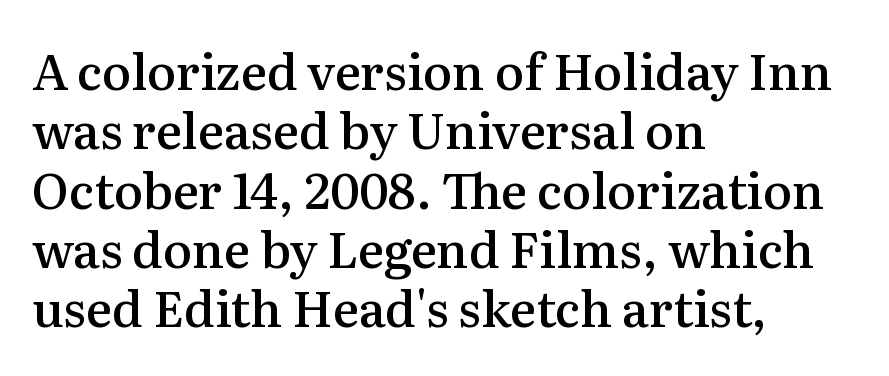
The image shows 49 px semibold serif type, upright; set left-aligned, line spacing 1.21x, normal letter spacing, not underlined; medium stroke contrast and a medium x-height.
